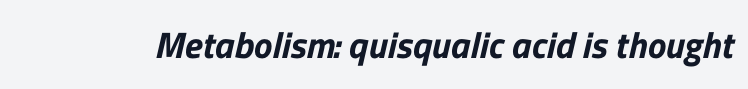
{"serif": "no", "width": "normal", "stroke_contrast": "low", "x_height": "medium", "monospaced": "no", "underline": "no", "letter_spacing": "normal", "letter_spacing_em": 0.0, "glyph_px": 37}
